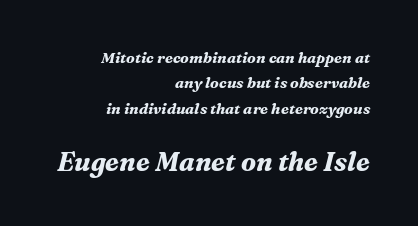
The image shows 26 px bold type, italic (leaning right); set right-aligned, normal line spacing (1.69x), normal letter spacing, not underlined; the second (bottom) block is 1.73x larger.
